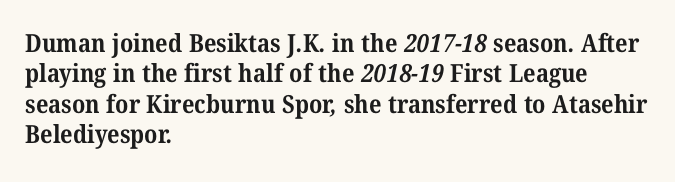
The image shows 25 px bold type; set left-aligned, line spacing 1.22x, normal letter spacing, not underlined.
